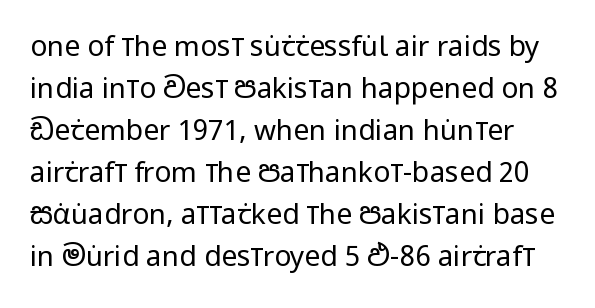
The image shows 28 px regular-weight, condensed sans-serif type, upright; set normal line spacing (1.5x), normal letter spacing, not underlined; low stroke contrast and a large x-height.
